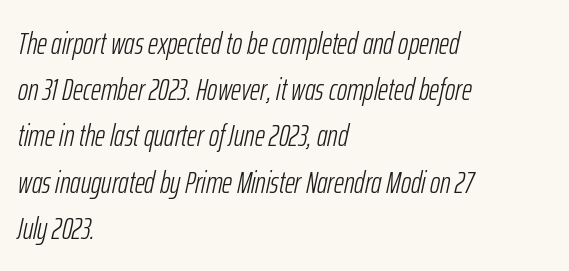
The image shows 31 px light, condensed type, italic (leaning right); set left-aligned, normal line spacing (1.49x), normal letter spacing, not underlined; low stroke contrast and a medium x-height.
